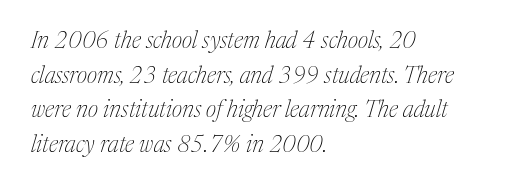
Only glyphs here, with clear space below each row. No extra tracking has been applied to these lines. This is not heavy type; no bold has been used. Horizontal alignment here is leftward, the default for most running prose.
